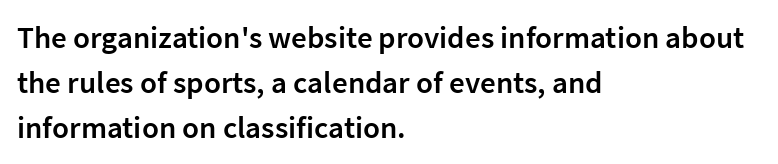
The image shows 31 px semibold sans-serif type, upright; set left-aligned, normal line spacing (1.45x), normal letter spacing, not underlined; low stroke contrast and a medium x-height.
